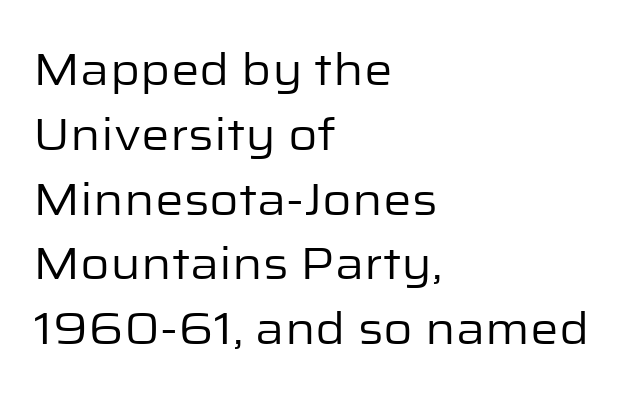
The image shows 45 px regular-weight sans-serif type, upright; set left-aligned, normal line spacing (1.44x), normal letter spacing, not underlined; low stroke contrast and a medium x-height.
